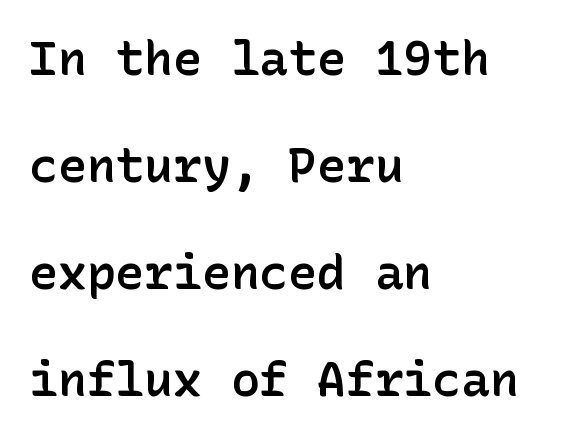
The image shows 48 px semibold sans-serif type, upright; set left-aligned, loose line spacing (2.23x), normal letter spacing, not underlined; low stroke contrast and a medium x-height.
